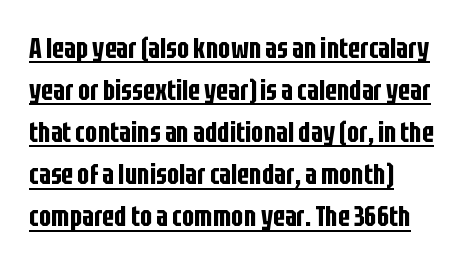
Q: Is the text italic (slanted)? A: No, it is upright.
Q: Is the typeface a serif or a sans-serif typeface? A: Sans-serif.
Q: Is the text underlined? A: Yes.
Q: How is the paragraph aligned? A: Left-aligned.
Q: Is the spacing between letters normal or unusually wide? A: Normal.
Q: Is the spacing between lines tight, normal or loose? A: Normal.
Q: Width (condensed, normal, or wide)? A: Condensed.
Q: Stroke contrast? A: Low.
Q: x-height? A: Large.
Q: Monospaced? A: No.
